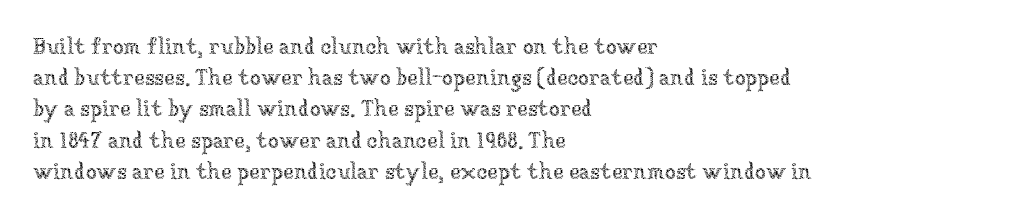
{"italic": "no", "bold": "no", "underline": "no", "align": "left", "line_spacing": "normal", "line_spacing_ratio": 1.42, "letter_spacing": "normal", "letter_spacing_em": 0.0, "glyph_px": 22}
